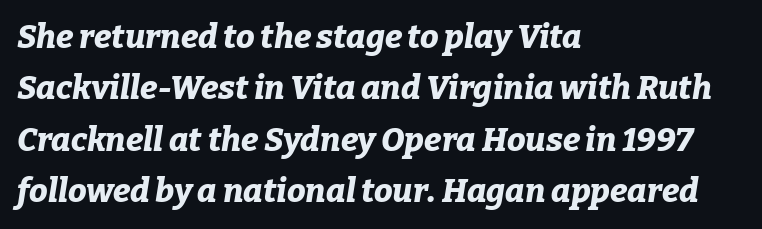
Q: Is the text bold? A: Yes.
Q: Is the text italic (slanted)? A: Yes, it leans right by about 9 degrees.
Q: Is the text underlined? A: No.
Q: How is the paragraph aligned? A: Left-aligned.
Q: Is the spacing between letters normal or unusually wide? A: Normal.
Q: Is the spacing between lines tight, normal or loose? A: Normal.
Q: Width (condensed, normal, or wide)? A: Normal.
Q: Stroke contrast? A: Low.
Q: x-height? A: Medium.
Q: Monospaced? A: No.
